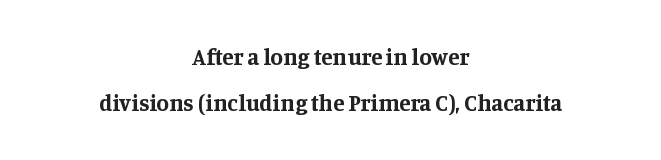
The strokes are fattened all the way to bold. This is roman type, the default non-slanted kind. The text block is weighted toward neither margin, spreading evenly from the middle. Widely set lines give the paragraph a tall, airy silhouette. Descender tails drop into unmarked territory. The line texture is even and compact thanks to regular tracking.
